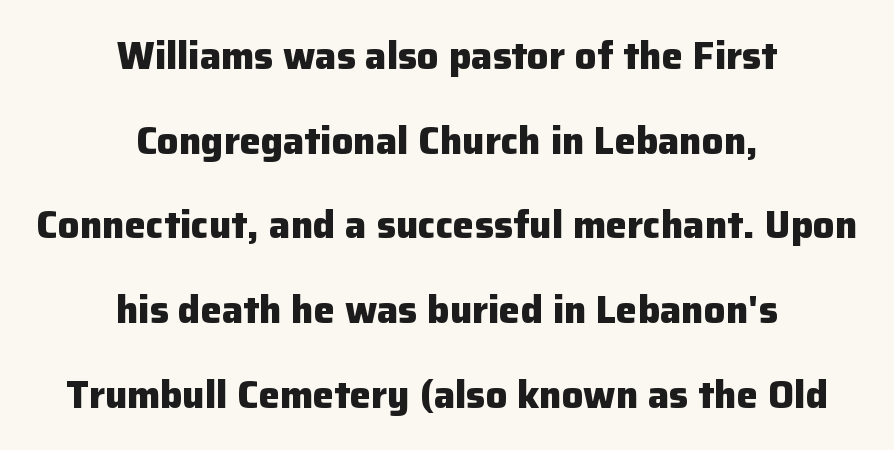
The image shows 38 px heavy sans-serif type, upright; set centered, loose line spacing (2.23x), normal letter spacing, not underlined; low stroke contrast and a medium x-height.
